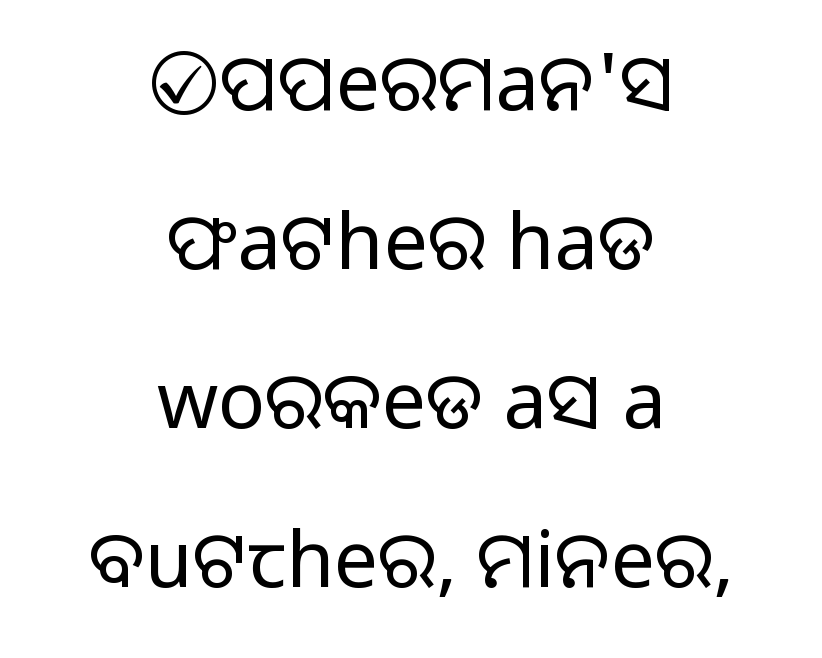
The image shows 78 px light sans-serif type, upright; set centered, loose line spacing (2.04x), normal letter spacing, not underlined; low stroke contrast and a medium x-height.
